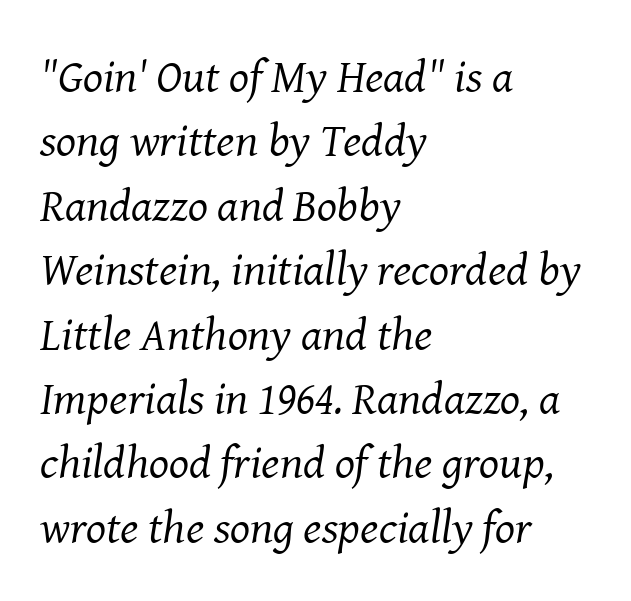
The image shows 47 px regular-weight serif type, italic (leaning right); set left-aligned, normal line spacing (1.37x), normal letter spacing, not underlined; medium stroke contrast and a medium x-height.
